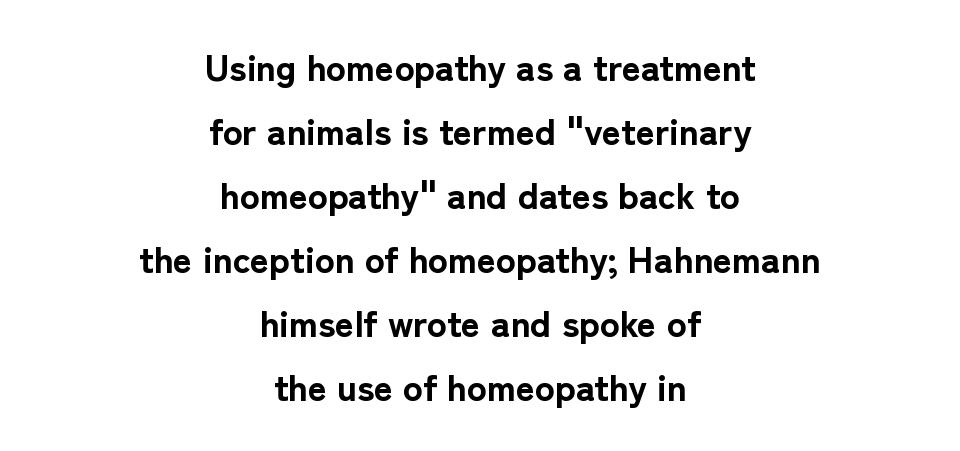
{"serif": "no", "italic": "no", "bold": "yes", "weight": "bold", "width": "normal", "stroke_contrast": "low", "x_height": "medium", "monospaced": "no", "underline": "no", "align": "center", "line_spacing_ratio": 1.73, "letter_spacing": "normal", "letter_spacing_em": 0.0, "glyph_px": 37}
